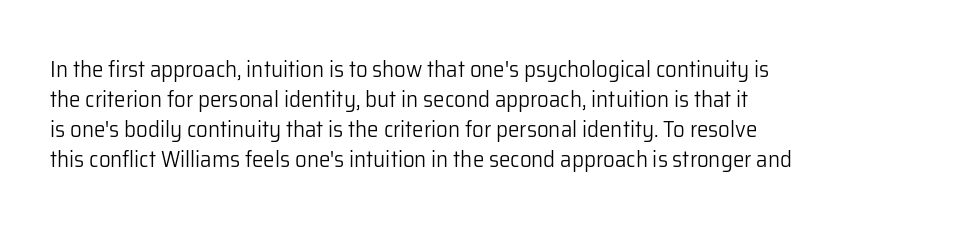
The image shows 23 px text type, upright; set left-aligned, normal line spacing (1.31x), normal letter spacing, not underlined.
